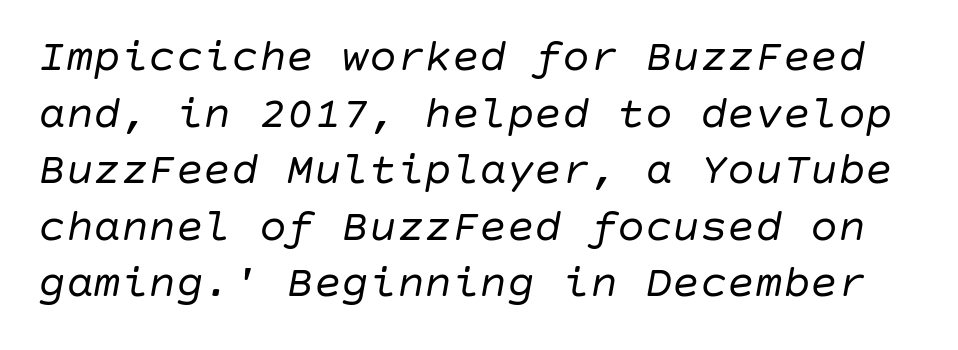
Letters rest on an invisible, unmarked baseline. Words appear dense and cohesive because spacing is normal. Ink coverage per letter is moderate at most. Italic? Definitely — the glyphs are oblique.
